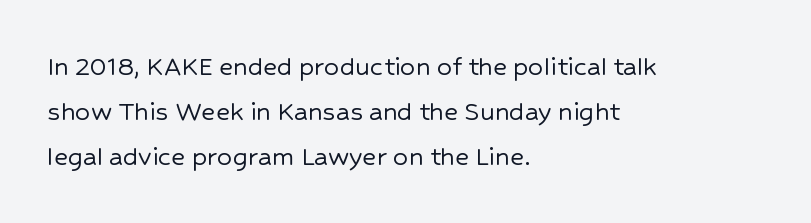
The image shows 30 px sans-serif type, upright; set left-aligned, normal line spacing (1.5x), normal letter spacing, not underlined; low stroke contrast and a medium x-height.
